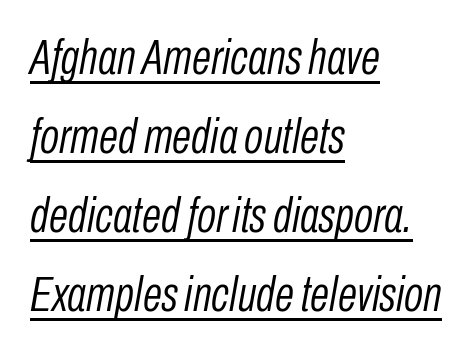
Reading down the block, your eye returns to a fixed left position each line. If you drew a line through each stem, it would be angled. Letters have the restrained weight of plain body copy at most. These lines are rendered in a variable-pitch font. Characters follow at the spacing the type designer built in.
